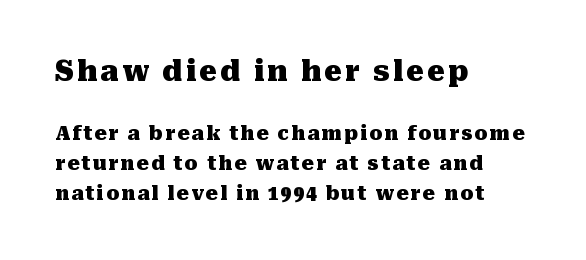
Horizontal alignment here is leftward, the default for most running prose. Do the characters align in a grid? No, the font is proportional. The vertical gap from one line to the next is medium. These two chunks differ in scale, with the top chunk taking the larger measure.
